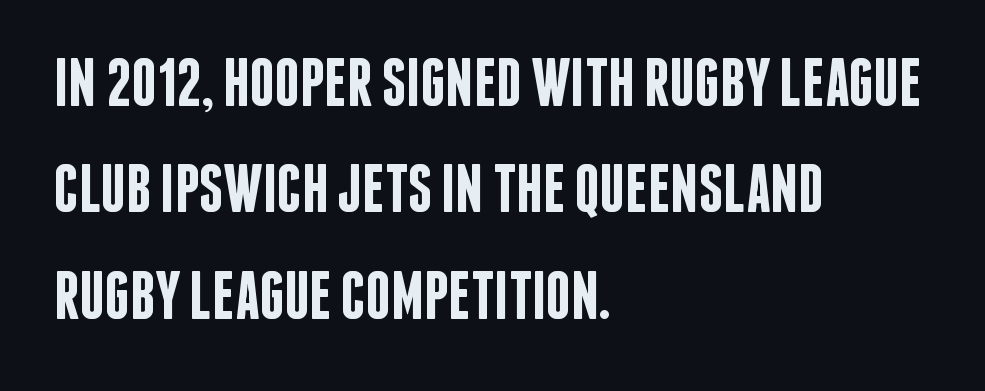
{"serif": "no", "italic": "no", "bold": "semi", "weight": "semibold", "width": "condensed", "stroke_contrast": "low", "x_height": "large", "monospaced": "no", "underline": "no", "align": "left", "line_spacing": "normal", "line_spacing_ratio": 1.54, "letter_spacing": "normal", "letter_spacing_em": 0.0, "glyph_px": 69}
